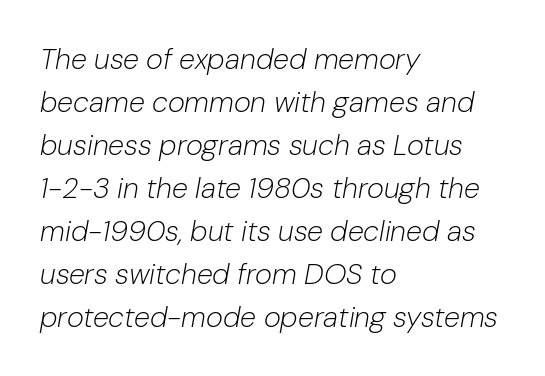
{"italic": "yes", "lean": "right", "slant_degrees": 10, "bold": "no", "weight": "light", "width": "normal", "stroke_contrast": "low", "x_height": "medium", "monospaced": "no", "underline": "no", "align": "left", "line_spacing": "normal", "line_spacing_ratio": 1.48, "letter_spacing": "normal", "letter_spacing_em": 0.0, "glyph_px": 29}
